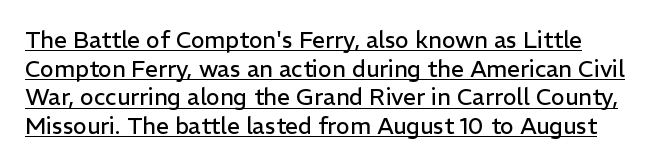
Q: Is the text bold? A: No.
Q: Is the text italic (slanted)? A: No, it is upright.
Q: Is the text underlined? A: Yes.
Q: Is the spacing between letters normal or unusually wide? A: Normal.
Q: Is the spacing between lines tight, normal or loose? A: Normal.
